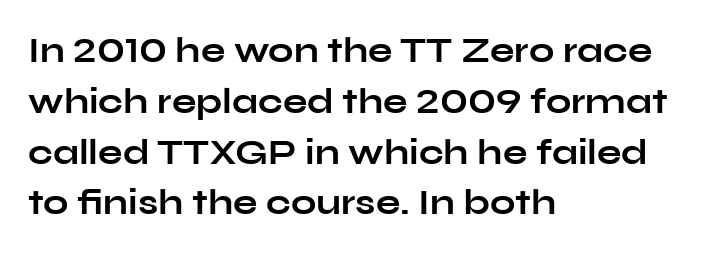
{"serif": "no", "italic": "no", "bold": "yes", "weight": "bold", "width": "wide", "stroke_contrast": "low", "x_height": "medium", "monospaced": "no", "underline": "no", "align": "left", "line_spacing": "normal", "line_spacing_ratio": 1.41, "letter_spacing": "normal", "letter_spacing_em": 0.0, "glyph_px": 36}
